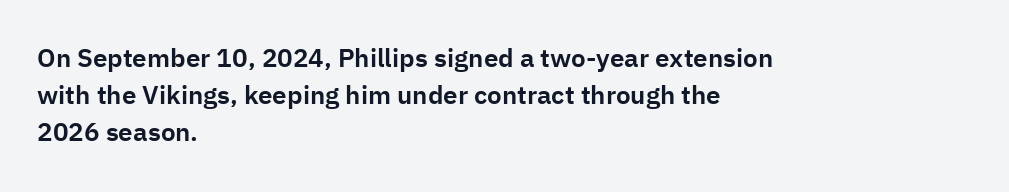
Q: Is the text italic (slanted)? A: No, it is upright.
Q: Is the text underlined? A: No.
Q: How is the paragraph aligned? A: Left-aligned.
Q: Is the spacing between letters normal or unusually wide? A: Normal.
Q: Is the spacing between lines tight, normal or loose? A: Normal.
